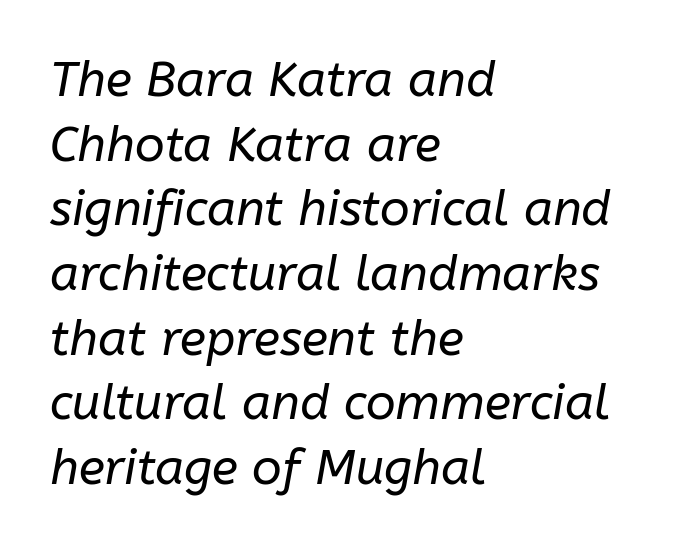
Q: Is the text bold? A: No.
Q: Is the text italic (slanted)? A: Yes, it leans right by about 10 degrees.
Q: Is the text underlined? A: No.
Q: How is the paragraph aligned? A: Left-aligned.
Q: Is the spacing between letters normal or unusually wide? A: Normal.
Q: Is the spacing between lines tight, normal or loose? A: Normal.
Q: Width (condensed, normal, or wide)? A: Normal.
Q: Stroke contrast? A: Low.
Q: x-height? A: Medium.
Q: Monospaced? A: No.
